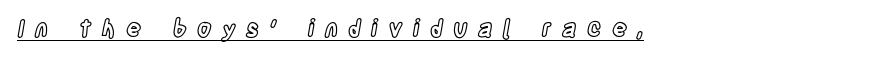
The glyphs are accompanied by a horizontal stroke just below them. In CSS terms this would be text-align: left. Observe the wide spacing: letters keep a clear distance from each other.
